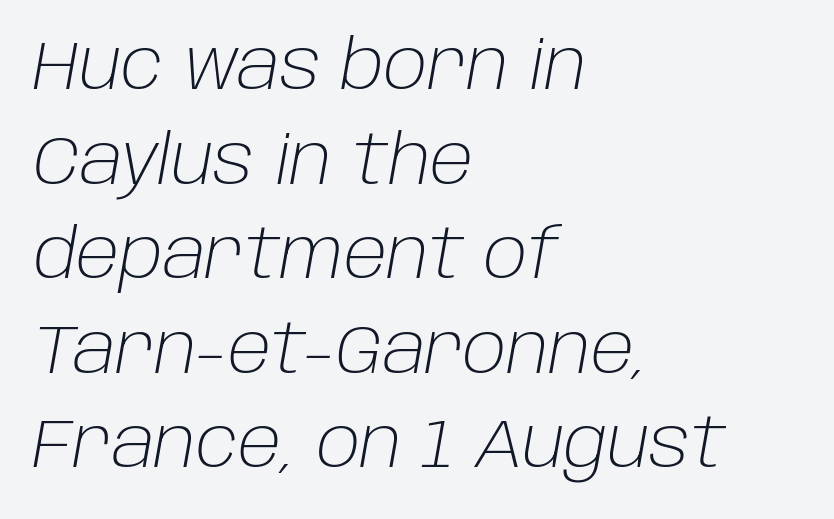
The image shows 68 px light type, italic (leaning right); set left-aligned, normal line spacing (1.39x), normal letter spacing, not underlined; low stroke contrast and a large x-height.
